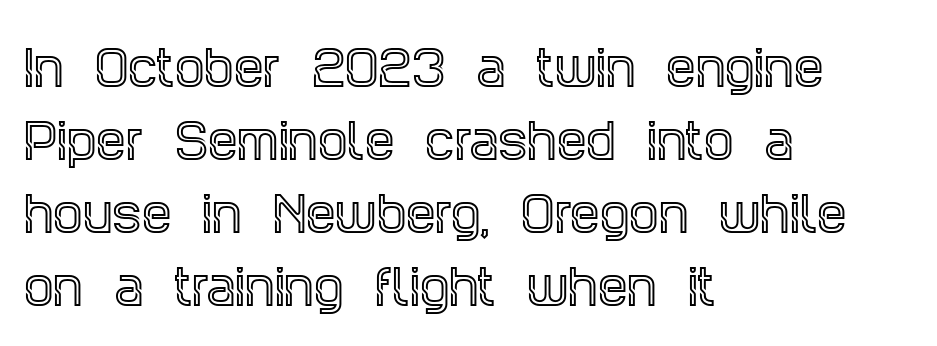
A typesetter would call this zero additional tracking. Upright lettering throughout. Bare-footed words on every line. This block has exactly the height ordinary leading produces. Reading down the block, your eye returns to a fixed left position each line. The rendering shows small feet on the letterforms — a serif design.
